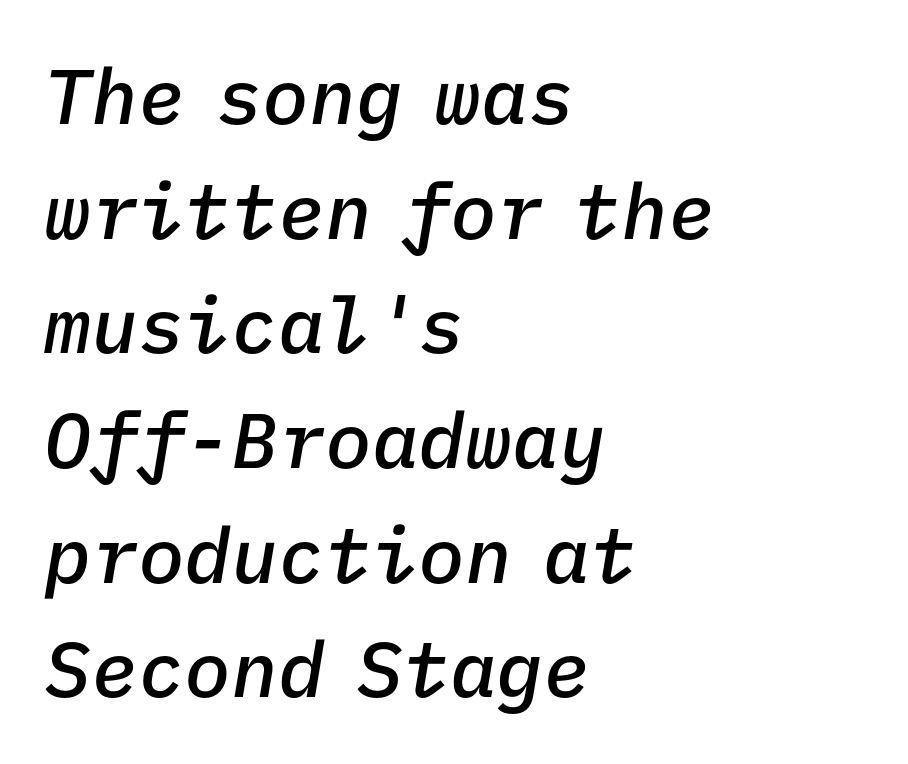
Q: Is the text bold? A: Semi-bold.
Q: Is the text italic (slanted)? A: Yes, it leans right by about 9 degrees.
Q: Is the text underlined? A: No.
Q: How is the paragraph aligned? A: Left-aligned.
Q: Is the spacing between letters normal or unusually wide? A: Normal.
Q: Is the spacing between lines tight, normal or loose? A: Normal.
Q: Width (condensed, normal, or wide)? A: Normal.
Q: Stroke contrast? A: Low.
Q: x-height? A: Medium.
Q: Monospaced? A: Yes.
